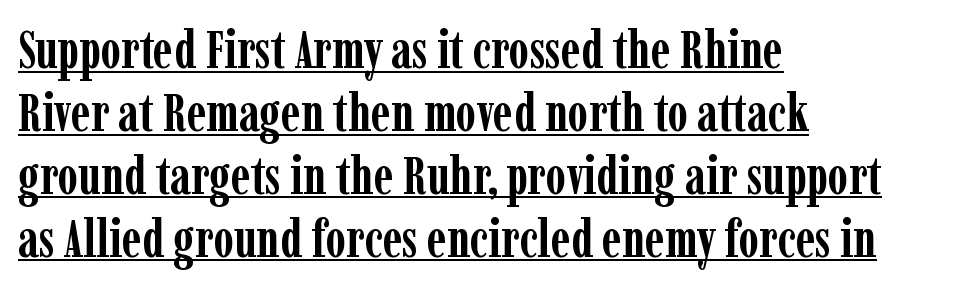
Q: Is the text bold? A: Yes.
Q: Is the text italic (slanted)? A: No, it is upright.
Q: Is the typeface a serif or a sans-serif typeface? A: Serif.
Q: Is the text underlined? A: Yes.
Q: How is the paragraph aligned? A: Left-aligned.
Q: Is the spacing between letters normal or unusually wide? A: Normal.
Q: Width (condensed, normal, or wide)? A: Condensed.
Q: Stroke contrast? A: Low.
Q: x-height? A: Medium.
Q: Monospaced? A: No.
